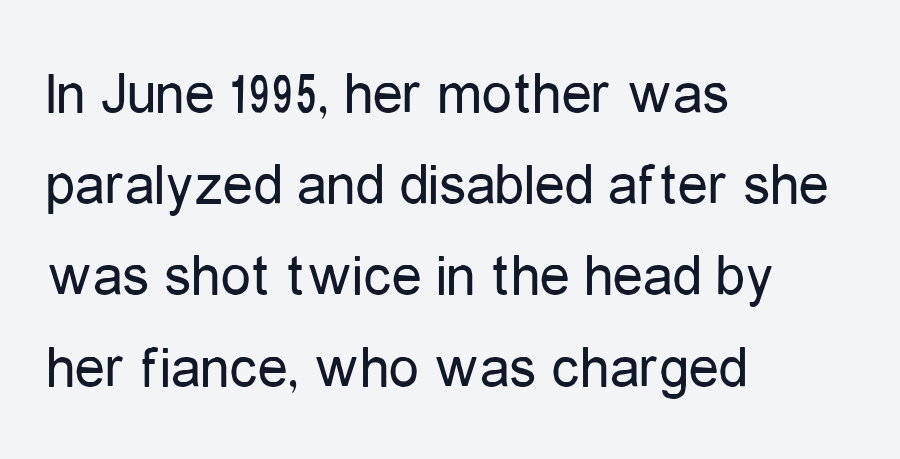
The image shows 60 px regular-weight, condensed sans-serif type, upright; set left-aligned, normal line spacing (1.52x), normal letter spacing, not underlined; low stroke contrast and a medium x-height.
